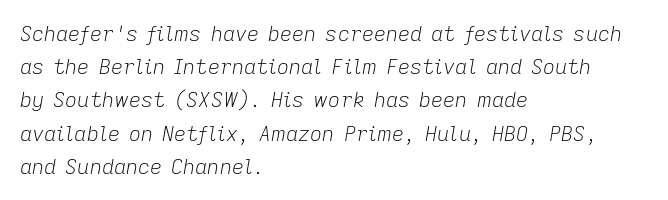
The image shows 21 px text type, italic (leaning right); set left-aligned, normal line spacing (1.58x), normal letter spacing, not underlined.
